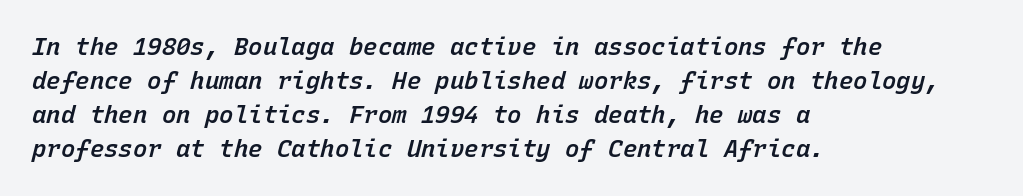
{"italic": "yes", "lean": "right", "slant_degrees": 15, "bold": "semi", "underline": "no", "align": "left", "line_spacing": "normal", "line_spacing_ratio": 1.42, "letter_spacing": "normal", "letter_spacing_em": 0.0, "glyph_px": 24}
